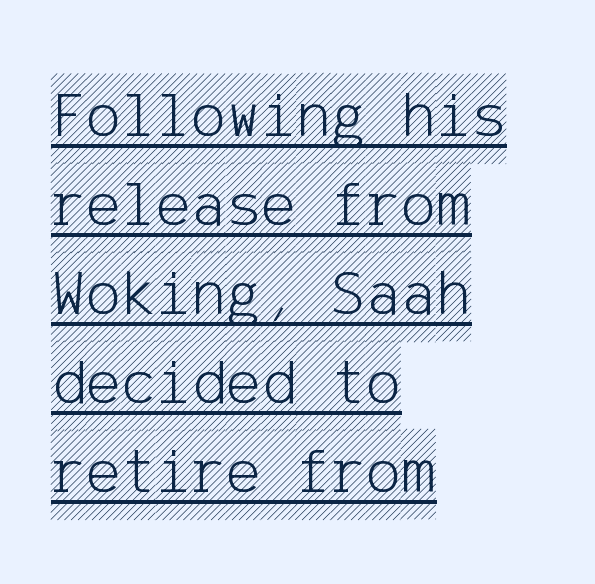
Q: Is the text italic (slanted)? A: No, it is upright.
Q: Is the text underlined? A: Yes.
Q: How is the paragraph aligned? A: Left-aligned.
Q: Is the spacing between letters normal or unusually wide? A: Normal.
Q: Is the spacing between lines tight, normal or loose? A: Normal.
Q: Width (condensed, normal, or wide)? A: Condensed.
Q: x-height? A: Large.
